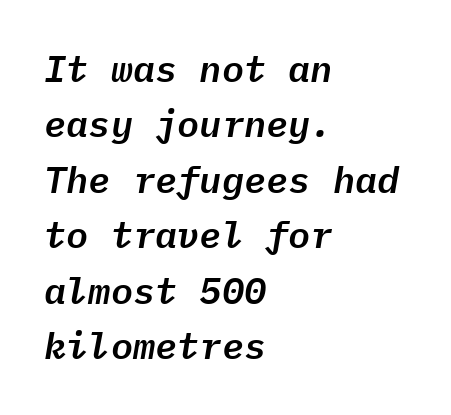
Q: Is the text italic (slanted)? A: Yes, it leans right by about 9 degrees.
Q: Is the text underlined? A: No.
Q: How is the paragraph aligned? A: Left-aligned.
Q: Is the spacing between letters normal or unusually wide? A: Normal.
Q: Is the spacing between lines tight, normal or loose? A: Normal.
Q: Width (condensed, normal, or wide)? A: Normal.
Q: Stroke contrast? A: Low.
Q: x-height? A: Medium.
Q: Monospaced? A: Yes.
